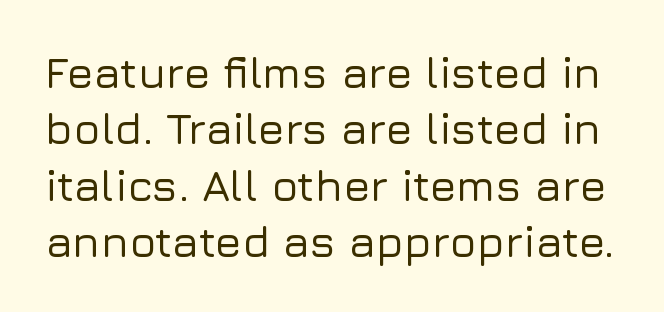
{"serif": "no", "italic": "no", "width": "normal", "stroke_contrast": "low", "x_height": "medium", "monospaced": "no", "underline": "no", "line_spacing": "normal", "line_spacing_ratio": 1.28, "letter_spacing": "normal", "letter_spacing_em": 0.0, "glyph_px": 44}
